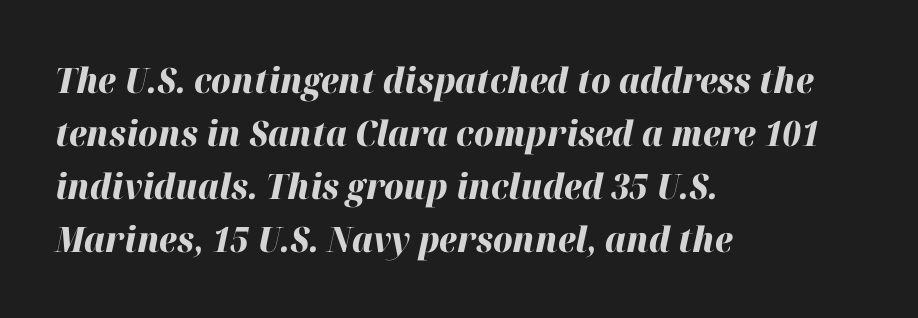
The image shows 35 px heavy type, italic (leaning right); set left-aligned, normal line spacing (1.51x), normal letter spacing, not underlined; high stroke contrast and a medium x-height.
